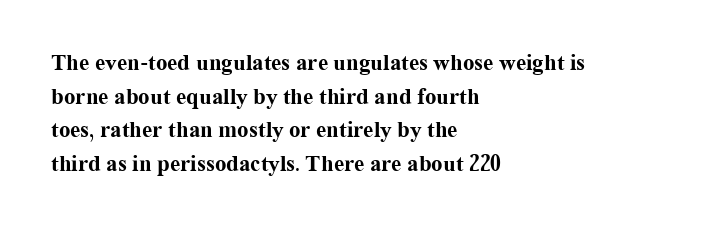
Each line starts at the same left margin while the right side varies. One glance says typical: line gaps are just what's usual. Nope, not italic — everything's standing straight. Plenty of ink on the page — the face is bold.
